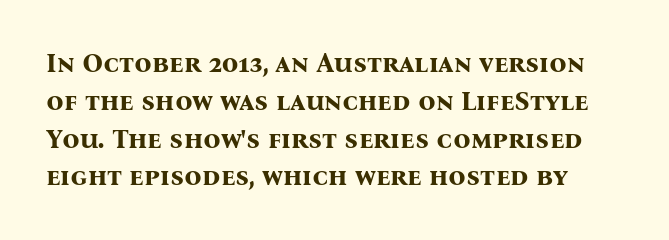
The image shows 27 px bold type, upright; set normal line spacing (1.4x), normal letter spacing, not underlined.
